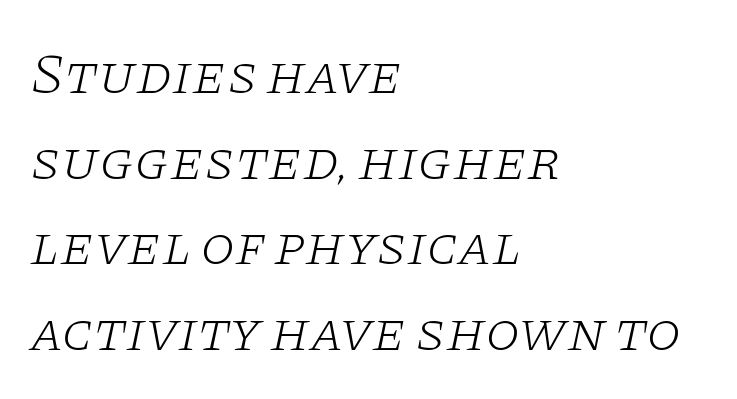
Q: Is the text bold? A: No.
Q: Is the text italic (slanted)? A: Yes, it leans right by about 11 degrees.
Q: Is the typeface a serif or a sans-serif typeface? A: Serif.
Q: Is the text underlined? A: No.
Q: How is the paragraph aligned? A: Left-aligned.
Q: Is the spacing between letters normal or unusually wide? A: Normal.
Q: Is the spacing between lines tight, normal or loose? A: Normal.
Q: Width (condensed, normal, or wide)? A: Wide.
Q: Stroke contrast? A: Low.
Q: x-height? A: Large.
Q: Monospaced? A: No.
